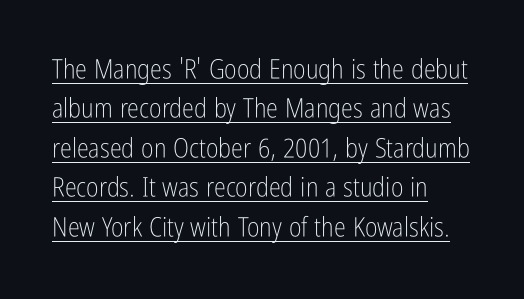
The ragged edge is on the right, which tells us the setting is flush left. The horizontal fit of the characters is conventional and even. Weight: regular or lighter. Notice how the stems are strictly vertical — no italics here. In terms of leading, this rendering sits right in the middle. In designer terms, the underline attribute is active on this setting.
